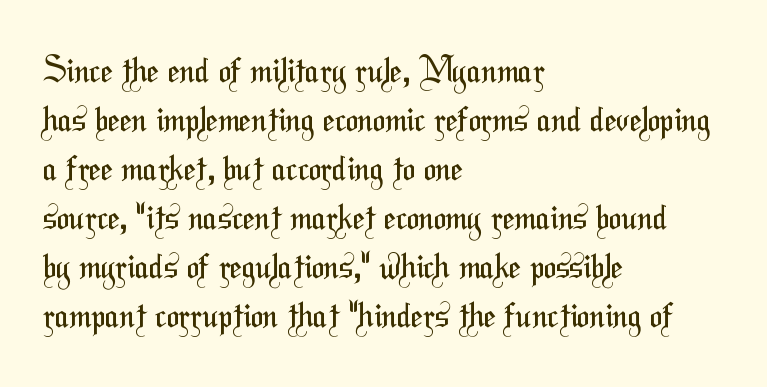
Q: Is the text bold? A: No.
Q: Is the typeface a serif or a sans-serif typeface? A: Sans-serif.
Q: Is the text underlined? A: No.
Q: How is the paragraph aligned? A: Left-aligned.
Q: Is the spacing between letters normal or unusually wide? A: Normal.
Q: Is the spacing between lines tight, normal or loose? A: Normal.
Q: Width (condensed, normal, or wide)? A: Condensed.
Q: Stroke contrast? A: Medium.
Q: x-height? A: Medium.
Q: Monospaced? A: No.
